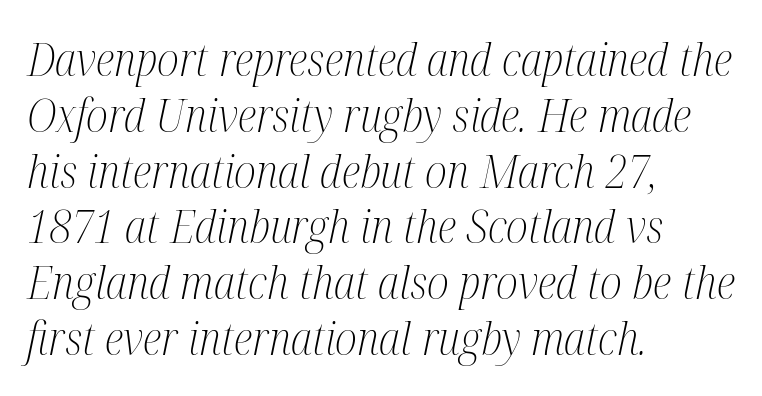
{"serif": "yes", "italic": "yes", "lean": "right", "slant_degrees": 12, "bold": "no", "weight": "light", "width": "condensed", "stroke_contrast": "medium", "x_height": "medium", "monospaced": "no", "underline": "no", "align": "left", "line_spacing_ratio": 1.24, "letter_spacing": "normal", "letter_spacing_em": 0.0, "glyph_px": 45}
